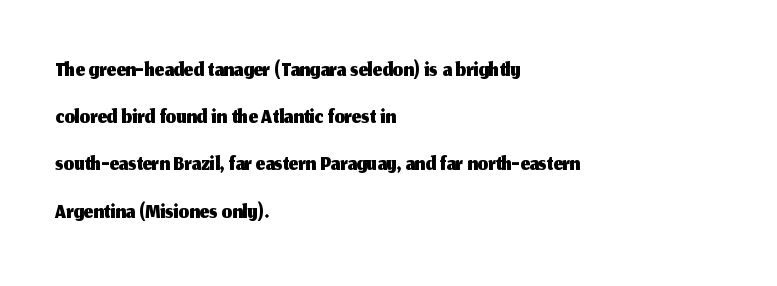
The gaps between neighbouring characters are ordinary and unremarkable. Underlining? Definitely not there. The letters advance in unequal steps, a hallmark of proportional type. The designer left line spacing at the default.
